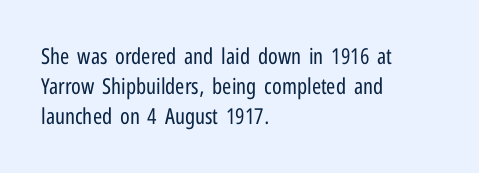
The letterforms sit shoulder to shoulder at normal distance. The space directly below the letters is spotless. Counters stay open thanks to moderate or lighter strokes. The vertical gap from one line to the next is medium. Ascenders rise straight up at ninety degrees. The ragged edge is on the right, which tells us the setting is flush left.
